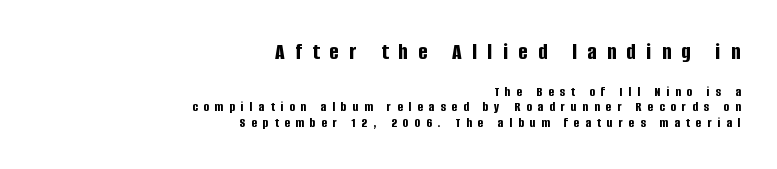
The image shows 24 px bold type, upright; set right-aligned, tight line spacing (1.11x), unusually wide letter spacing (+0.44 em), not underlined; the first (top) block is 1.71x larger.
